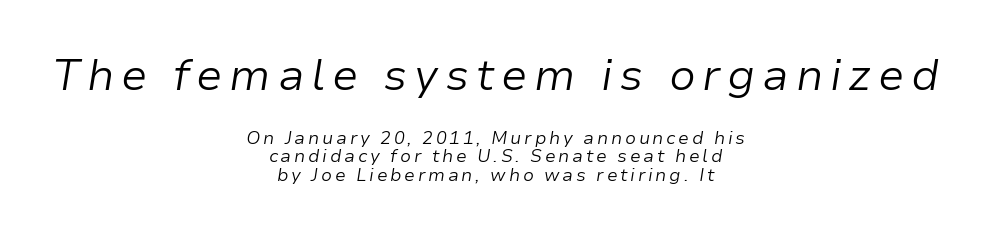
Q: Is the text bold? A: No.
Q: Is the text italic (slanted)? A: Yes, it leans right by about 9 degrees.
Q: Is the text underlined? A: No.
Q: How is the paragraph aligned? A: Centered.
Q: Is the spacing between lines tight, normal or loose? A: Tight.
Q: Which block of text is set in a larger size, the first (top) or the second (bottom)? A: The first (top) one.
Q: Width (condensed, normal, or wide)? A: Normal.
Q: Stroke contrast? A: Low.
Q: x-height? A: Medium.
Q: Monospaced? A: No.
